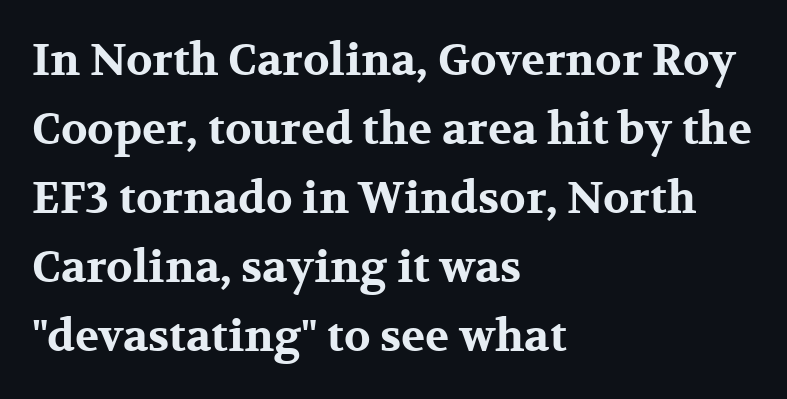
Q: Is the text bold? A: Yes.
Q: Is the text italic (slanted)? A: No, it is upright.
Q: Is the typeface a serif or a sans-serif typeface? A: Serif.
Q: Is the text underlined? A: No.
Q: How is the paragraph aligned? A: Left-aligned.
Q: Is the spacing between letters normal or unusually wide? A: Normal.
Q: Is the spacing between lines tight, normal or loose? A: Normal.
Q: Width (condensed, normal, or wide)? A: Wide.
Q: Stroke contrast? A: Medium.
Q: x-height? A: Medium.
Q: Monospaced? A: No.
